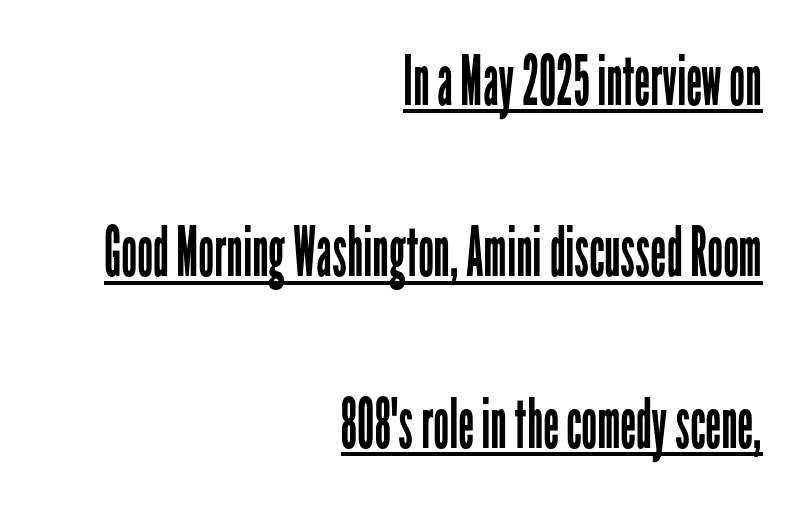
Q: Is the text bold? A: No.
Q: Is the text italic (slanted)? A: No, it is upright.
Q: Is the typeface a serif or a sans-serif typeface? A: Sans-serif.
Q: Is the text underlined? A: Yes.
Q: How is the paragraph aligned? A: Right-aligned.
Q: Is the spacing between letters normal or unusually wide? A: Normal.
Q: Is the spacing between lines tight, normal or loose? A: Loose.
Q: Width (condensed, normal, or wide)? A: Condensed.
Q: Stroke contrast? A: Low.
Q: x-height? A: Medium.
Q: Monospaced? A: No.
